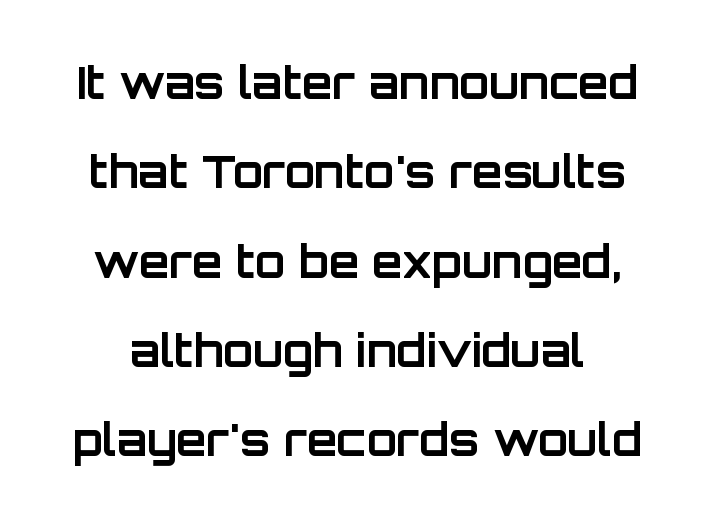
{"serif": "no", "italic": "no", "bold": "yes", "weight": "bold", "width": "normal", "stroke_contrast": "low", "x_height": "large", "monospaced": "no", "underline": "no", "line_spacing": "loose", "line_spacing_ratio": 2.03, "letter_spacing": "normal", "letter_spacing_em": 0.0, "glyph_px": 44}
